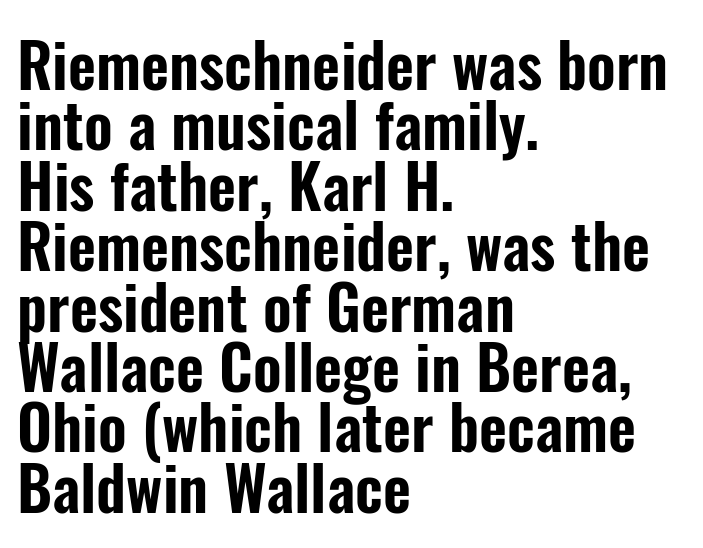
The image shows 61 px condensed sans-serif type, upright; set left-aligned, tight line spacing (0.99x), normal letter spacing, not underlined; low stroke contrast and a medium x-height.
